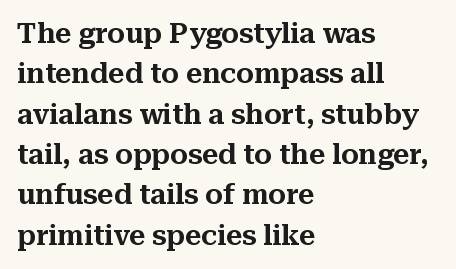
{"serif": "yes", "italic": "no", "width": "normal", "stroke_contrast": "medium", "x_height": "medium", "monospaced": "no", "underline": "no", "align": "left", "line_spacing": "normal", "line_spacing_ratio": 1.44, "letter_spacing": "normal", "letter_spacing_em": 0.0, "glyph_px": 28}
